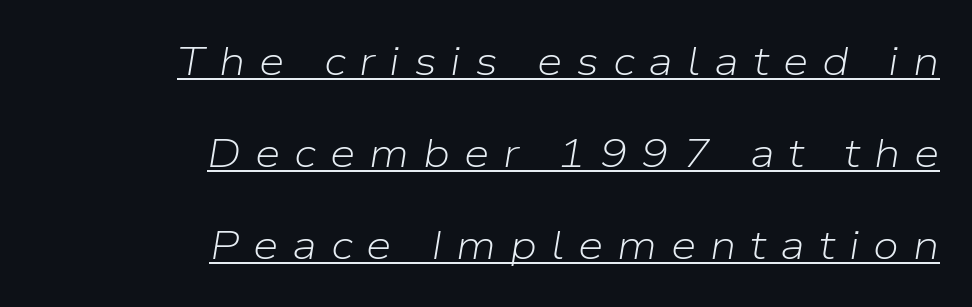
The lines in this sample share a right terminus and differ only in where they begin. Here the designer chose a conventional face with non-uniform glyph widths. The lettering is marked with a stroke running underneath it. Leading: increased. Quick note: italic.
